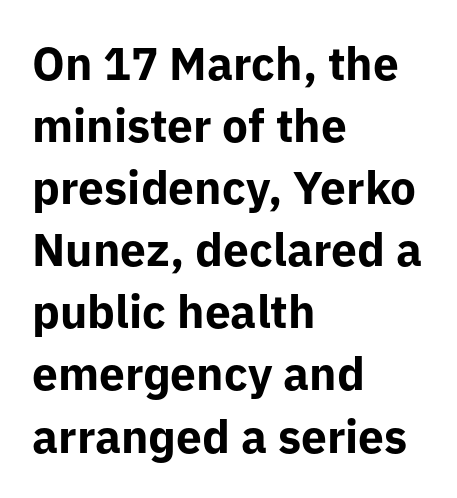
Leftover space on each line is placed entirely after the last word. Strokes here are thick enough to call this a true bold. Is there any slant? The stems are plumb. Honestly, there is no underline to notice here at all.
